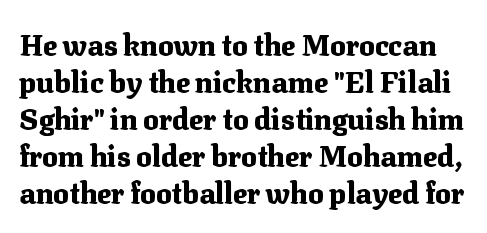
Does the leading feel generous? No, just average. This is heavy type, rendered in bold. The passage shown is typed in a proportional face where columns would drift. This sample uses plain, unmodified letter spacing.
